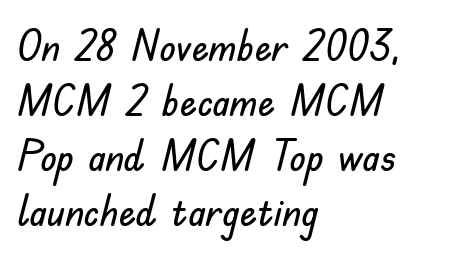
The image shows 43 px sans-serif type; set left-aligned, normal line spacing (1.28x), normal letter spacing, not underlined; low stroke contrast and a small x-height.
